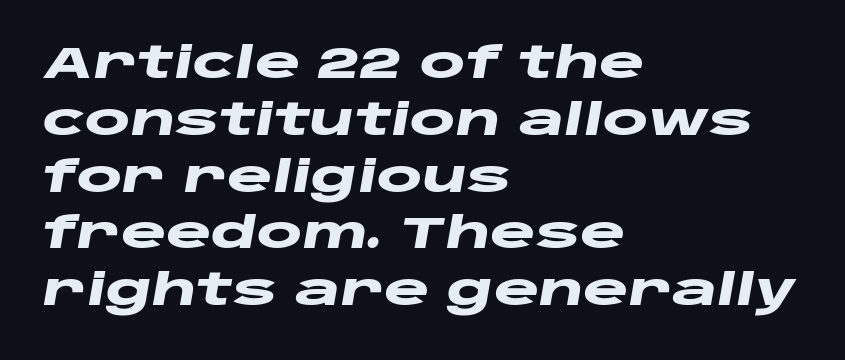
{"italic": "yes", "lean": "right", "slant_degrees": 10, "bold": "yes", "weight": "heavy", "width": "wide", "stroke_contrast": "low", "x_height": "large", "monospaced": "no", "underline": "no", "align": "left", "line_spacing": "normal", "line_spacing_ratio": 1.32, "letter_spacing": "normal", "letter_spacing_em": 0.0, "glyph_px": 43}
